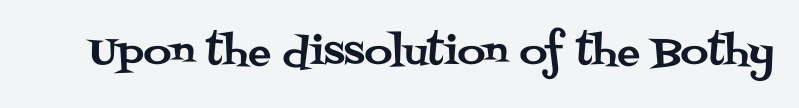
{"serif": "yes", "italic": "no", "width": "normal", "stroke_contrast": "medium", "x_height": "large", "monospaced": "no", "underline": "no", "letter_spacing": "normal", "letter_spacing_em": 0.0, "glyph_px": 38}
